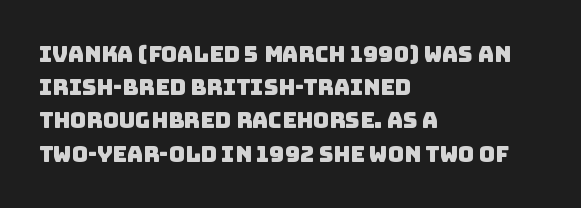
Is the letter spacing exaggerated? No — it looks like the ordinary default. Honestly, the row spacing looks completely unremarkable. This sample is left-justified, so line endings fall wherever the words run out. The space beneath each line is pristine and unruled.
